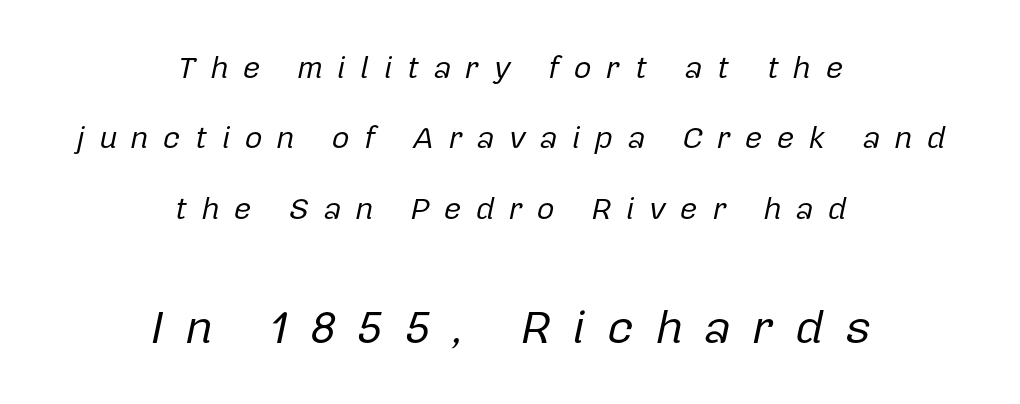
Q: Is the text bold? A: No.
Q: Is the text italic (slanted)? A: Yes, it leans right by about 12 degrees.
Q: Is the text underlined? A: No.
Q: How is the paragraph aligned? A: Centered.
Q: Is the spacing between letters normal or unusually wide? A: Unusually wide.
Q: Is the spacing between lines tight, normal or loose? A: Loose.
Q: Which block of text is set in a larger size, the first (top) or the second (bottom)? A: The second (bottom) one.
Q: Width (condensed, normal, or wide)? A: Normal.
Q: Stroke contrast? A: Low.
Q: x-height? A: Medium.
Q: Monospaced? A: No.
